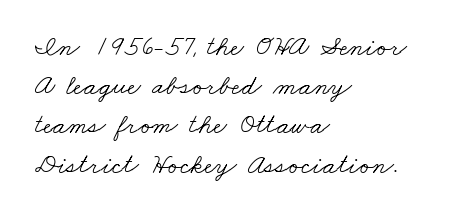
Q: Is the text bold? A: No.
Q: Is the typeface a serif or a sans-serif typeface? A: Serif.
Q: Is the text underlined? A: No.
Q: How is the paragraph aligned? A: Left-aligned.
Q: Is the spacing between letters normal or unusually wide? A: Normal.
Q: Is the spacing between lines tight, normal or loose? A: Normal.
Q: Width (condensed, normal, or wide)? A: Wide.
Q: Stroke contrast? A: Low.
Q: x-height? A: Small.
Q: Monospaced? A: No.
